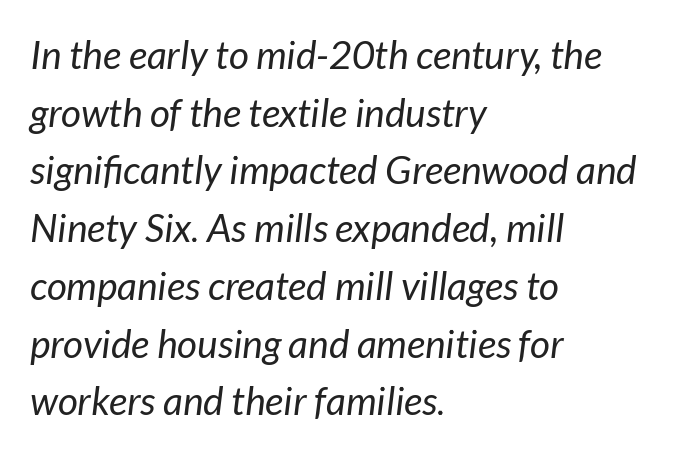
The image shows 39 px regular-weight type, italic (leaning right); set left-aligned, normal line spacing (1.48x), normal letter spacing, not underlined; low stroke contrast and a medium x-height.
